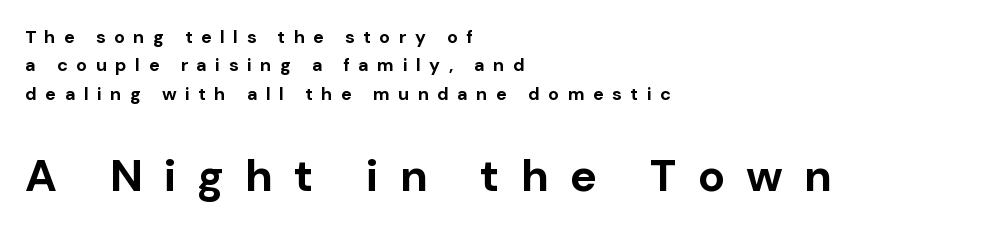
Q: Is the text bold? A: Yes.
Q: Is the text italic (slanted)? A: No, it is upright.
Q: Is the typeface a serif or a sans-serif typeface? A: Sans-serif.
Q: Is the text underlined? A: No.
Q: How is the paragraph aligned? A: Left-aligned.
Q: Is the spacing between letters normal or unusually wide? A: Unusually wide.
Q: Is the spacing between lines tight, normal or loose? A: Normal.
Q: Which block of text is set in a larger size, the first (top) or the second (bottom)? A: The second (bottom) one.
Q: Width (condensed, normal, or wide)? A: Normal.
Q: Stroke contrast? A: Low.
Q: x-height? A: Medium.
Q: Monospaced? A: No.
